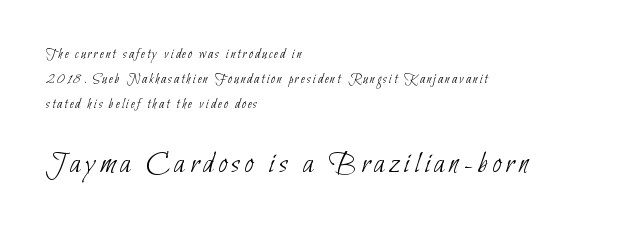
A classic flush-left, rag-right setting is used for this passage. Unlike a traditional serif, this face leaves its strokes unadorned. Descender tails drop into unmarked territory. You could not count columns in this text — the font is proportionally spaced.
